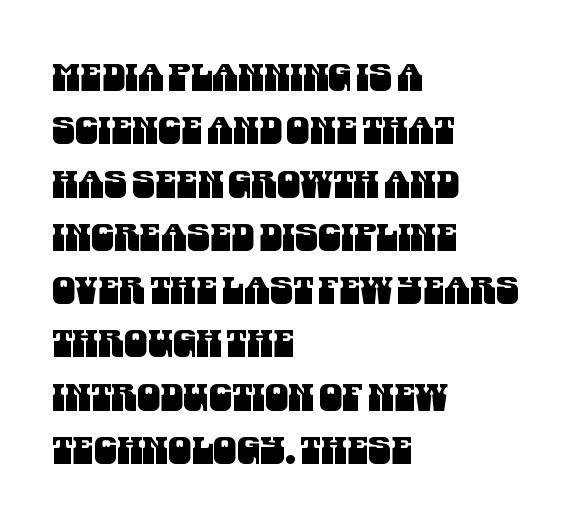
Line beginnings align vertically; line endings do not. Check the space under the baseline: it is left empty. Rows of type keep a routine distance in the vertical direction. Proportional: the letters do not fall into vertical columns. Honestly, the letter spacing is just normal — you wouldn't notice it. Nope, no serifs anywhere on these letters.
